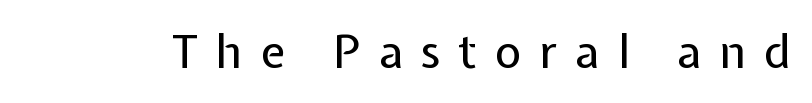
The image shows 46 px regular-weight sans-serif type, upright; set unusually wide letter spacing (+0.39 em), not underlined; low stroke contrast and a medium x-height.
